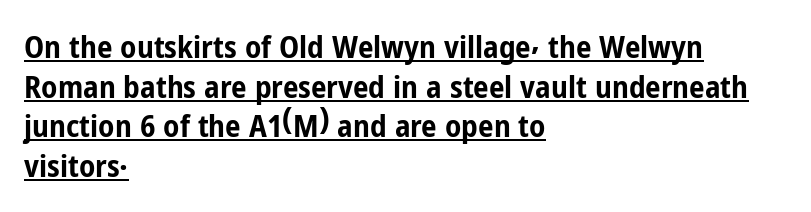
Q: Is the text bold? A: Yes.
Q: Is the text italic (slanted)? A: No, it is upright.
Q: Is the typeface a serif or a sans-serif typeface? A: Sans-serif.
Q: Is the text underlined? A: Yes.
Q: How is the paragraph aligned? A: Left-aligned.
Q: Is the spacing between letters normal or unusually wide? A: Normal.
Q: Is the spacing between lines tight, normal or loose? A: Normal.
Q: Width (condensed, normal, or wide)? A: Condensed.
Q: Stroke contrast? A: Low.
Q: x-height? A: Medium.
Q: Monospaced? A: No.
